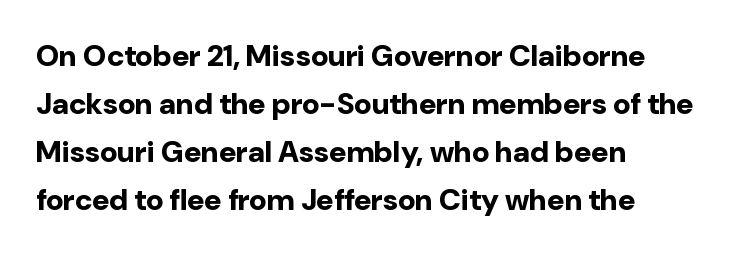
{"serif": "no", "italic": "no", "bold": "yes", "weight": "bold", "width": "normal", "stroke_contrast": "low", "x_height": "medium", "monospaced": "no", "underline": "no", "align": "left", "line_spacing": "normal", "line_spacing_ratio": 1.6, "letter_spacing": "normal", "letter_spacing_em": 0.0, "glyph_px": 30}
